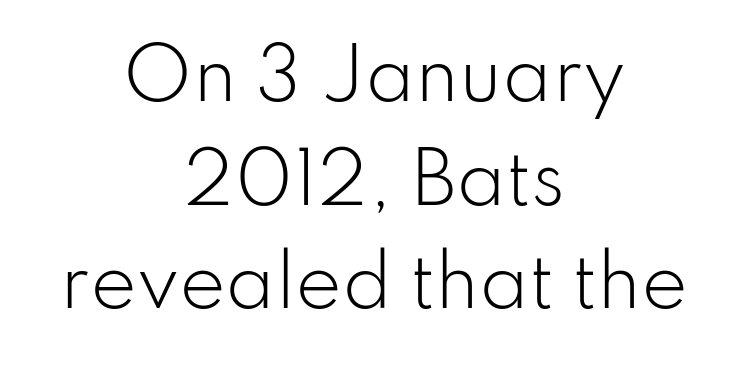
The image shows 70 px light sans-serif type, upright; set centered, normal line spacing (1.48x), normal letter spacing, not underlined; low stroke contrast and a small x-height.
